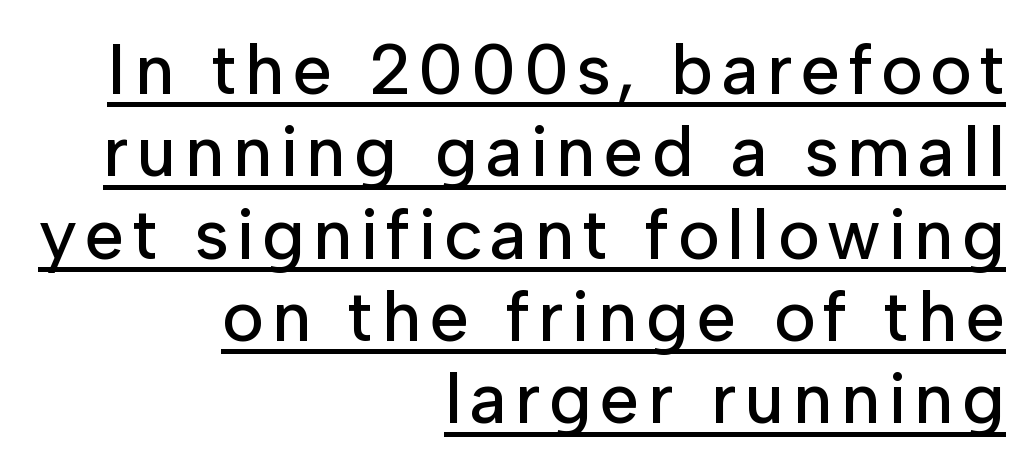
{"serif": "no", "italic": "no", "width": "normal", "stroke_contrast": "low", "x_height": "medium", "monospaced": "no", "underline": "yes", "align": "right", "line_spacing_ratio": 1.16, "glyph_px": 71}
